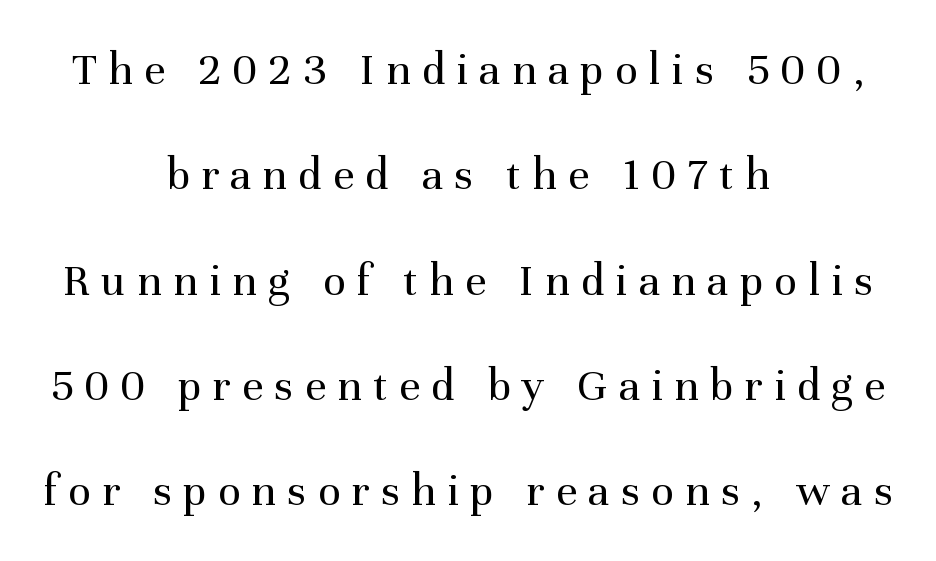
Q: Is the text bold? A: No.
Q: Is the text italic (slanted)? A: No, it is upright.
Q: Is the typeface a serif or a sans-serif typeface? A: Serif.
Q: Is the text underlined? A: No.
Q: How is the paragraph aligned? A: Centered.
Q: Is the spacing between letters normal or unusually wide? A: Unusually wide.
Q: Is the spacing between lines tight, normal or loose? A: Loose.
Q: Width (condensed, normal, or wide)? A: Normal.
Q: Stroke contrast? A: Medium.
Q: x-height? A: Medium.
Q: Monospaced? A: No.
